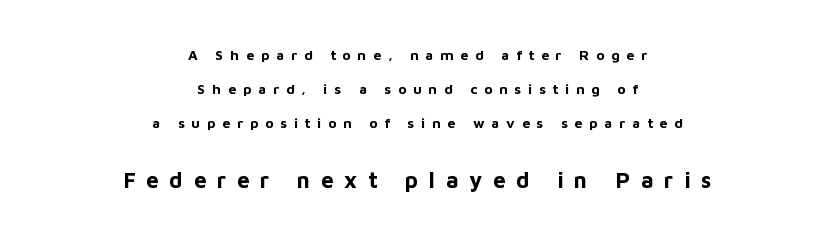
The typesetting leans heavy: a genuine bold. Between these two stacked blocks, the lower one wins on size. Has an underline been added? It has not. Regarding leading, the lines here are spaced well apart. The tracking reads as deliberately expanded to a designer's eye. Upright lettering throughout.
